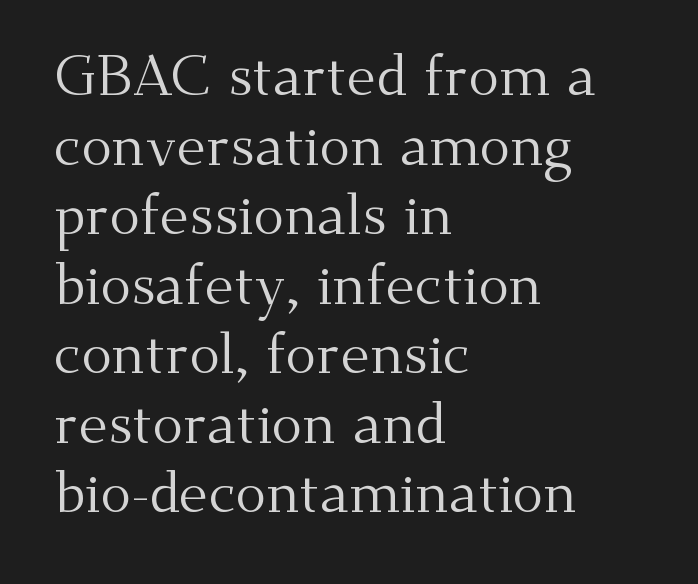
Q: Is the text bold? A: No.
Q: Is the text italic (slanted)? A: No, it is upright.
Q: Is the typeface a serif or a sans-serif typeface? A: Serif.
Q: Is the text underlined? A: No.
Q: How is the paragraph aligned? A: Left-aligned.
Q: Is the spacing between letters normal or unusually wide? A: Normal.
Q: Width (condensed, normal, or wide)? A: Normal.
Q: Stroke contrast? A: Medium.
Q: x-height? A: Small.
Q: Monospaced? A: No.
